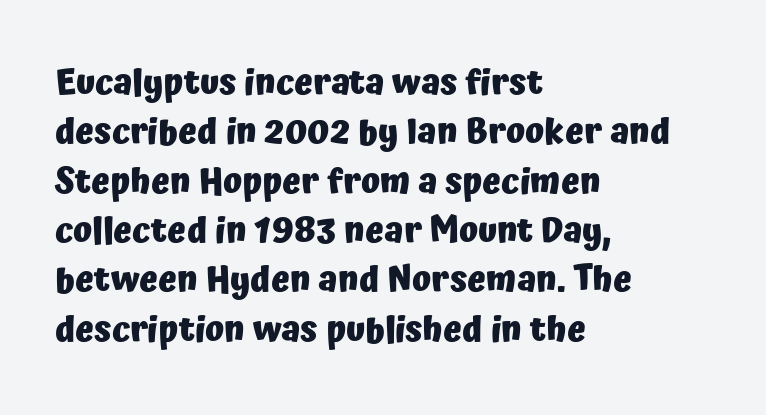
Line spacing here is normal. Nothing sits at the stroke ends, so this counts as sans-serif. The string is rendered with underlining switched off. Character widths vary here, with narrow letters taking less room than wide ones. A full-strength bold gives these letters their thick strokes.
